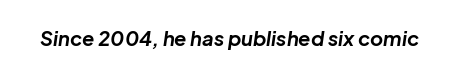
The area under the type is left untouched. The tracking reads as untouched default to a designer's eye. There's an unmistakable incline to the writing here. Each glyph is drawn with heavy, bold strokes.
